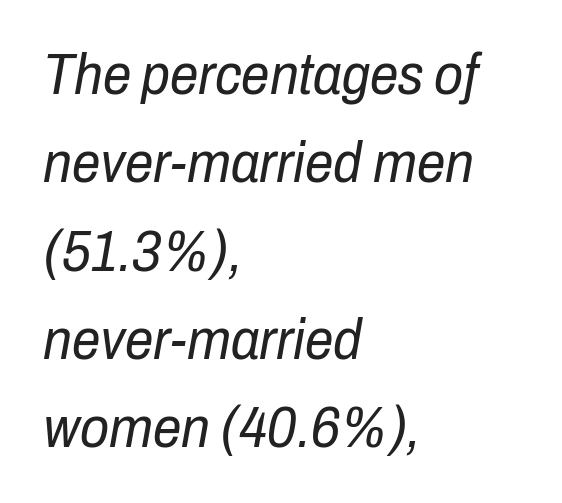
Each new line begins a customary step beneath the previous one. This sample uses an oblique cut, with every glyph tilted off the vertical. Caption: standard tracking, unaltered. Letters rest on an invisible, unmarked baseline.
